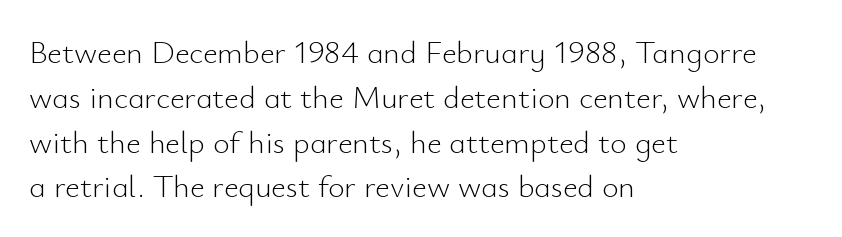
A clean baseline with only descenders dipping below it. Letterform terminals end flat and unadorned throughout the passage. Is this a fixed-width face? No — the glyphs have proportional, varying widths. The compositor pushed each line to the left boundary. Nope, not italic — everything's standing straight.
